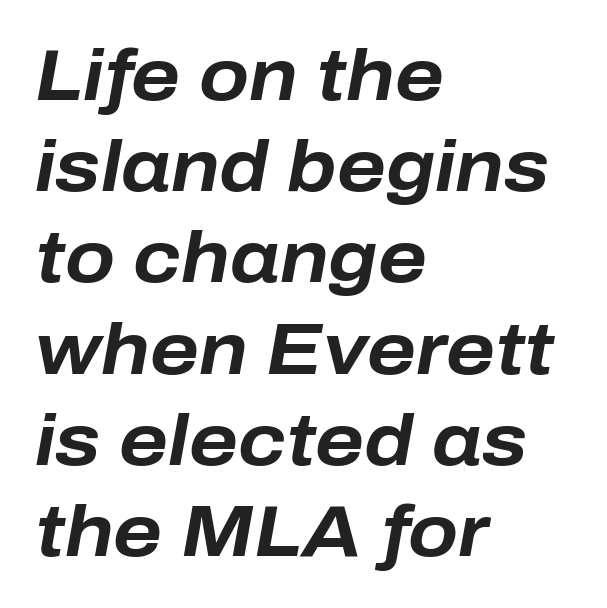
Typographic density is high because the face is bold. The lines sit at an ordinary, default distance from one another. The ragged edge is on the right, which tells us the setting is flush left. The letters sit at their default tracking, neither squeezed nor spread. Decoration check: the copy has no underline.
